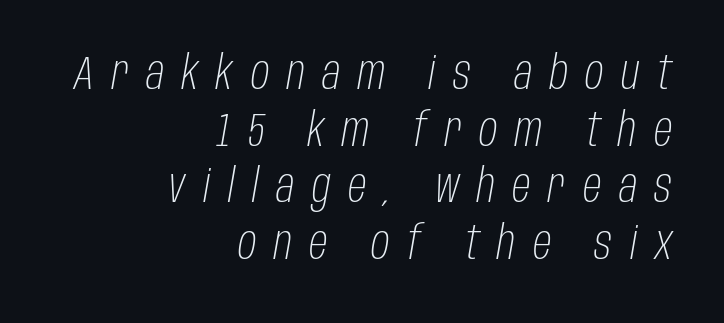
You could not count columns in this text — the font is proportionally spaced. Each line ends at the same right margin while the left side varies. The rendering applies a slant to the glyphs. Stroke mass is kept to a normal reading level or below. Short note: letters widely spaced. The gap between lines stays unmarked.
